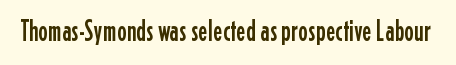
Q: Is the text italic (slanted)? A: No, it is upright.
Q: Is the typeface a serif or a sans-serif typeface? A: Sans-serif.
Q: Is the text underlined? A: No.
Q: Is the spacing between letters normal or unusually wide? A: Normal.
Q: Width (condensed, normal, or wide)? A: Condensed.
Q: Stroke contrast? A: Low.
Q: x-height? A: Medium.
Q: Monospaced? A: No.
